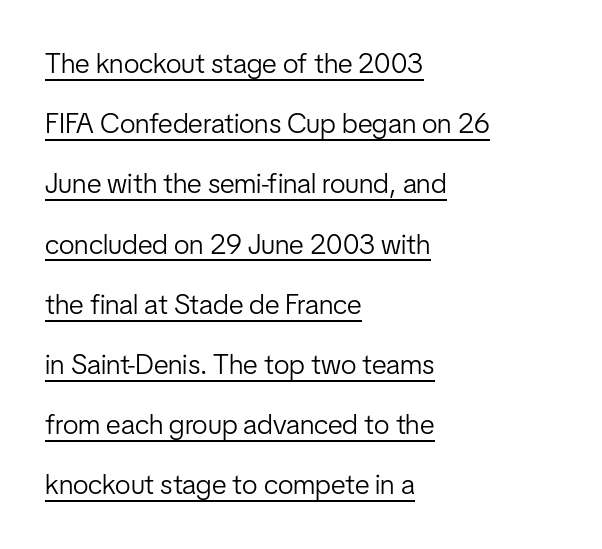
The text block is weighted toward the left margin, trailing off unevenly rightward. The sample's only ornament is a line tracing under the words. The designer dialed line spacing up above the default. The letters advance in unequal steps, a hallmark of proportional type.
